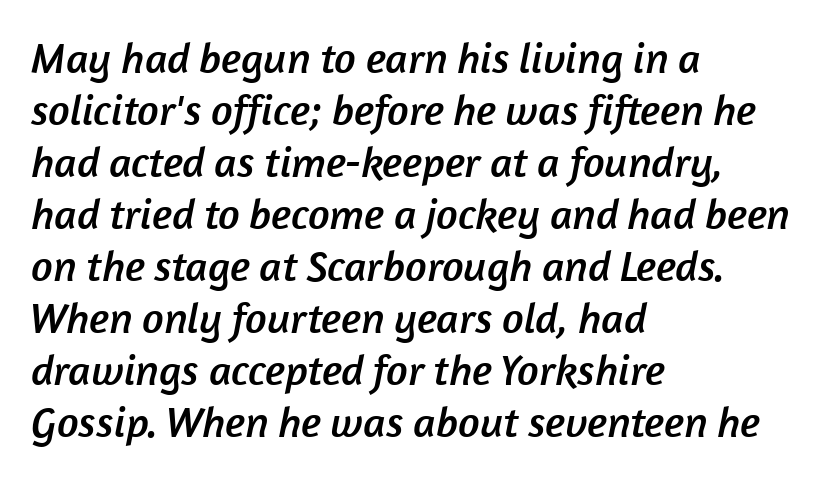
{"serif": "no", "width": "normal", "stroke_contrast": "low", "x_height": "medium", "monospaced": "no", "underline": "no", "align": "left", "line_spacing_ratio": 1.21, "letter_spacing": "normal", "letter_spacing_em": 0.0, "glyph_px": 43}
